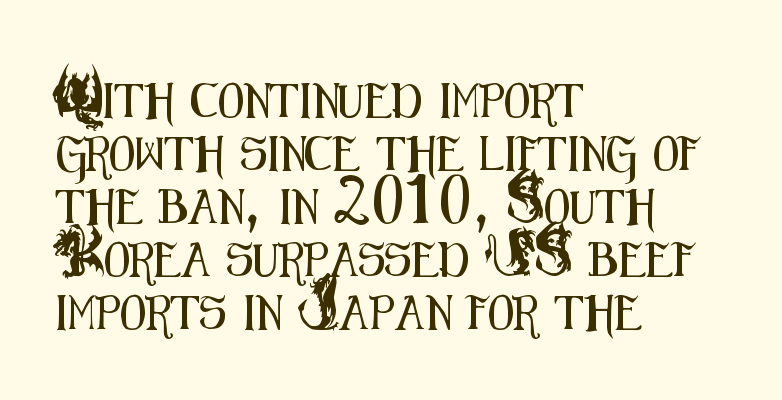
Quick note: underline off. Compared with typical body copy, the letter spacing here is the same. Does the copy run flush right? No — it runs flush left. Do the characters align in a grid? No, the font is proportional.
